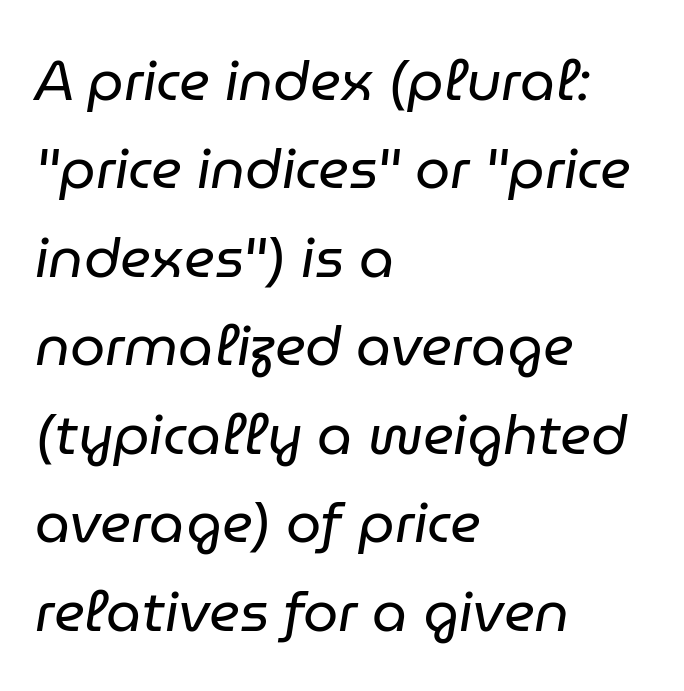
{"italic": "yes", "lean": "right", "slant_degrees": 9, "bold": "no", "weight": "regular", "width": "normal", "stroke_contrast": "low", "x_height": "medium", "monospaced": "no", "underline": "no", "align": "left", "line_spacing": "normal", "line_spacing_ratio": 1.58, "letter_spacing": "normal", "letter_spacing_em": 0.0, "glyph_px": 56}
